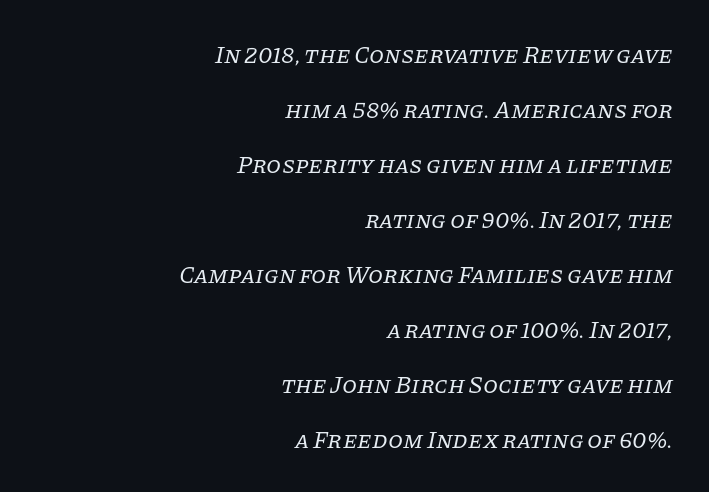
The image shows 24 px text type, italic (leaning right); set right-aligned, loose line spacing (2.29x), normal letter spacing, not underlined.
